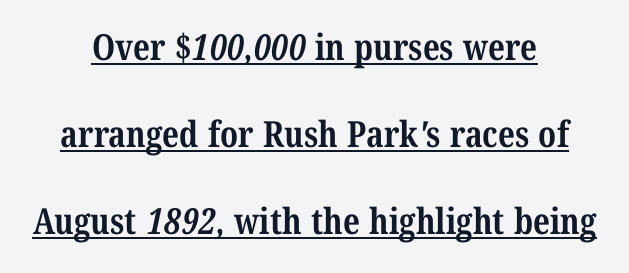
The image shows 36 px bold, condensed serif type; set centered, loose line spacing (2.41x), normal letter spacing, underlined; medium stroke contrast and a medium x-height.
